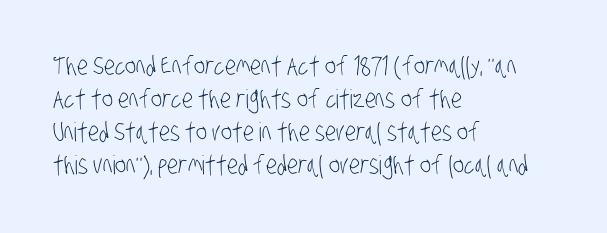
The image shows 26 px text type; set left-aligned, normal line spacing (1.27x), normal letter spacing, not underlined.
